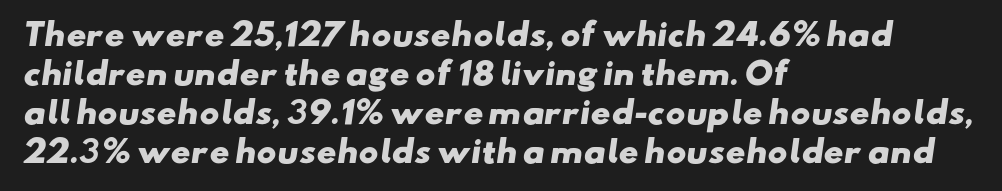
The image shows 30 px heavy, wide sans-serif type; set left-aligned, normal line spacing (1.3x), normal letter spacing, not underlined; low stroke contrast and a small x-height.
